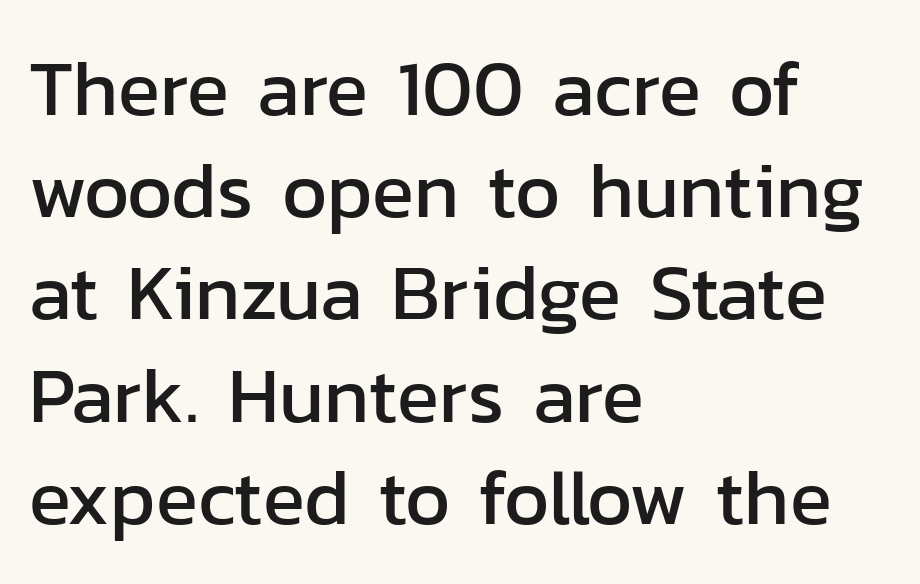
{"serif": "no", "italic": "no", "width": "normal", "stroke_contrast": "low", "x_height": "medium", "monospaced": "no", "underline": "no", "align": "left", "line_spacing": "normal", "line_spacing_ratio": 1.31, "letter_spacing": "normal", "letter_spacing_em": 0.0, "glyph_px": 78}
